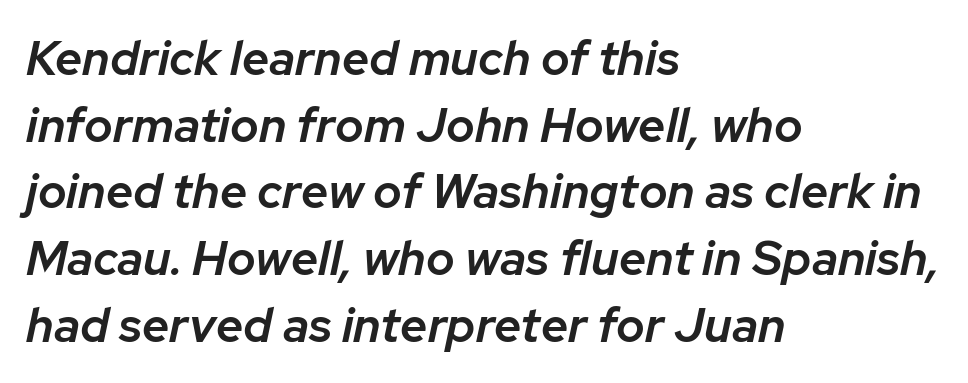
Each new line begins a customary step beneath the previous one. Varying glyph widths throughout — classic text-font behaviour. Casual observation: everything's shoved over to the left. Every character sits at an angle, as italics do.
